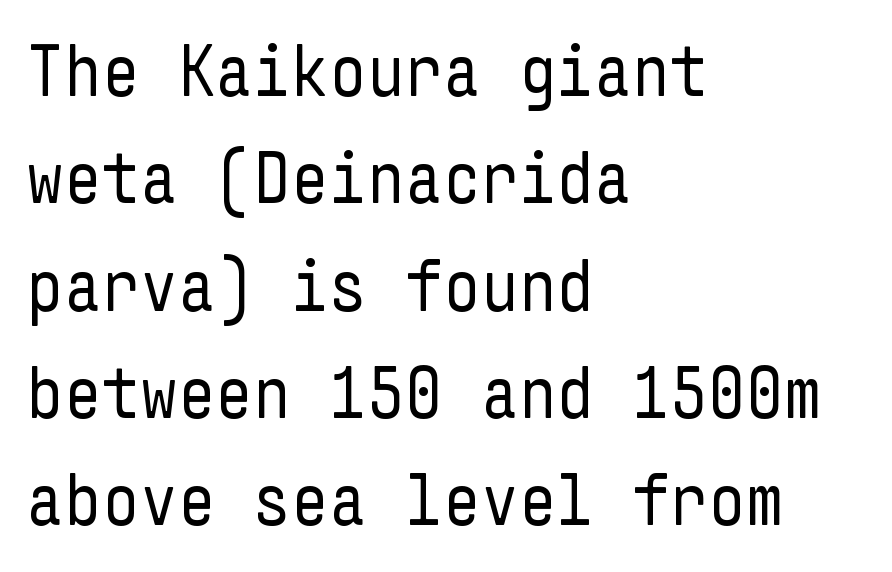
Q: Is the text bold? A: No.
Q: Is the text italic (slanted)? A: No, it is upright.
Q: Is the typeface a serif or a sans-serif typeface? A: Sans-serif.
Q: Is the text underlined? A: No.
Q: How is the paragraph aligned? A: Left-aligned.
Q: Is the spacing between letters normal or unusually wide? A: Normal.
Q: Is the spacing between lines tight, normal or loose? A: Normal.
Q: Width (condensed, normal, or wide)? A: Condensed.
Q: Stroke contrast? A: Low.
Q: x-height? A: Medium.
